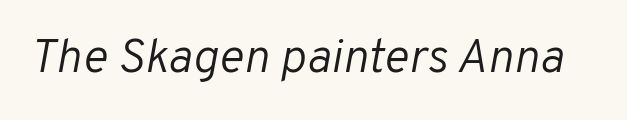
The image shows 48 px light type, italic (leaning right); set normal letter spacing, not underlined; low stroke contrast and a medium x-height.
